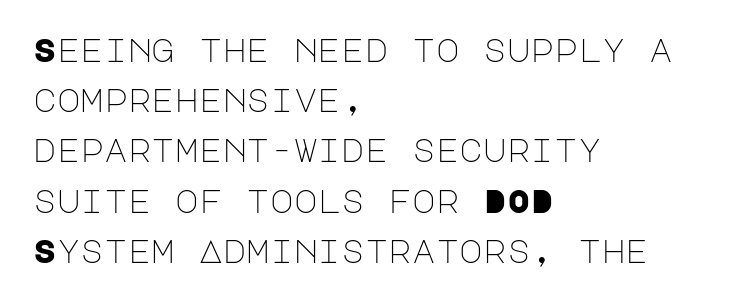
The image shows 32 px light sans-serif type, upright; set left-aligned, normal line spacing (1.57x), normal letter spacing, not underlined; low stroke contrast and a large x-height.
